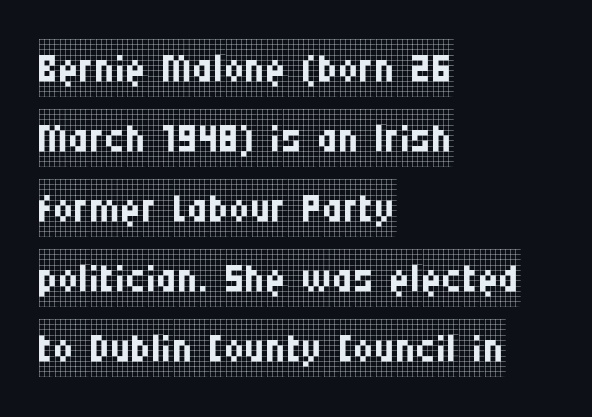
Caption: multi-line text, flush left, ragged right. Note the varied advance widths — an 'i' is clearly narrower than an 'm'. This is the regular roman posture of the typeface. The strokes are not fattened; the text isn't bold. Check the space under the baseline: it is left empty.
